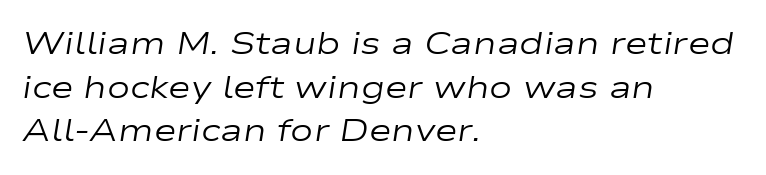
Q: Is the text bold? A: No.
Q: Is the text italic (slanted)? A: Yes, it leans right by about 9 degrees.
Q: Is the text underlined? A: No.
Q: How is the paragraph aligned? A: Left-aligned.
Q: Is the spacing between letters normal or unusually wide? A: Normal.
Q: Is the spacing between lines tight, normal or loose? A: Normal.
Q: Width (condensed, normal, or wide)? A: Wide.
Q: Stroke contrast? A: Low.
Q: x-height? A: Medium.
Q: Monospaced? A: No.
